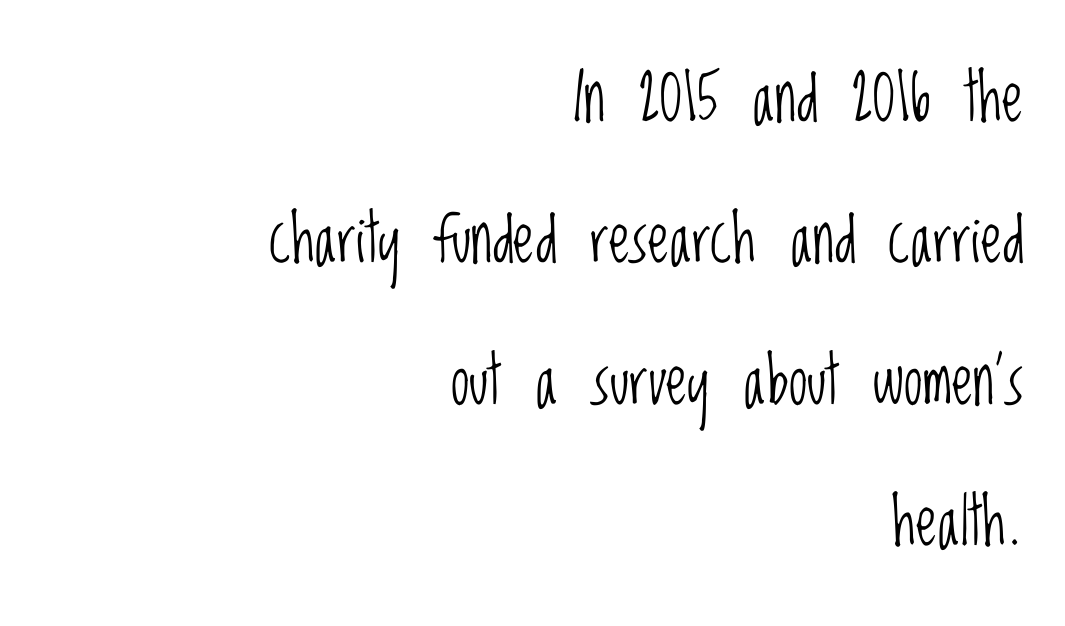
{"serif": "no", "italic": "no", "bold": "no", "weight": "light", "width": "condensed", "stroke_contrast": "low", "x_height": "large", "monospaced": "no", "underline": "no", "align": "right", "line_spacing": "loose", "line_spacing_ratio": 2.11, "letter_spacing": "normal", "letter_spacing_em": 0.0, "glyph_px": 67}
